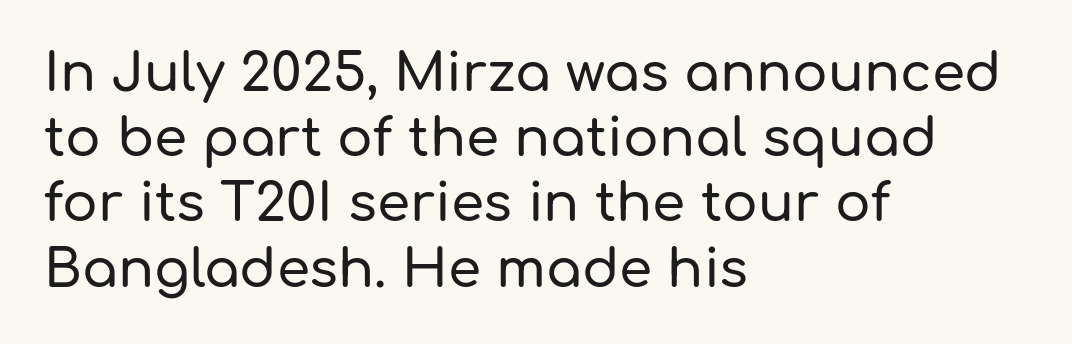
The image shows 53 px sans-serif type, upright; set left-aligned, line spacing 1.23x, normal letter spacing, not underlined; low stroke contrast and a medium x-height.
